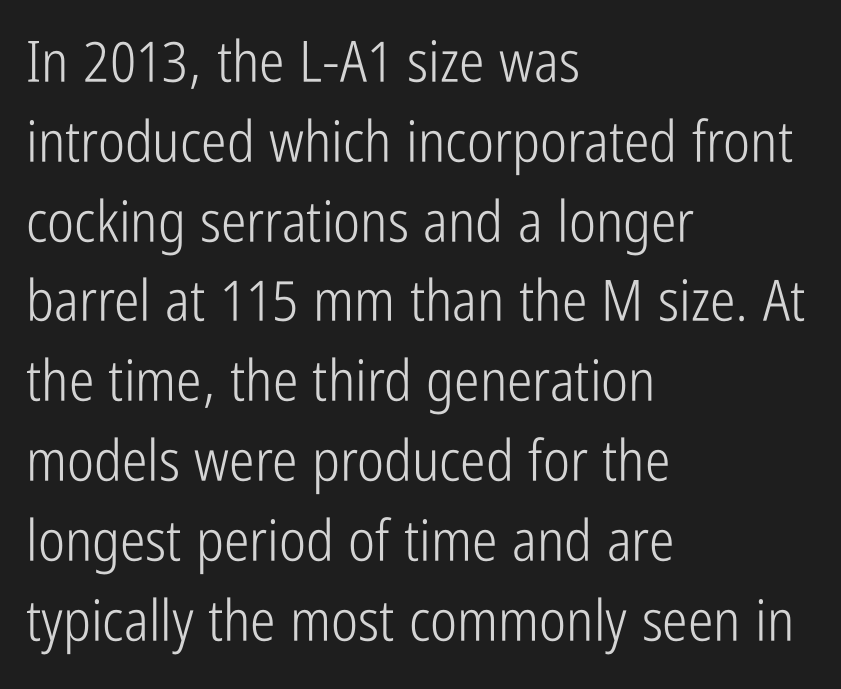
{"serif": "no", "italic": "no", "bold": "no", "weight": "light", "width": "condensed", "stroke_contrast": "low", "x_height": "medium", "monospaced": "no", "underline": "no", "align": "left", "line_spacing": "normal", "line_spacing_ratio": 1.4, "letter_spacing": "normal", "letter_spacing_em": 0.0, "glyph_px": 57}
